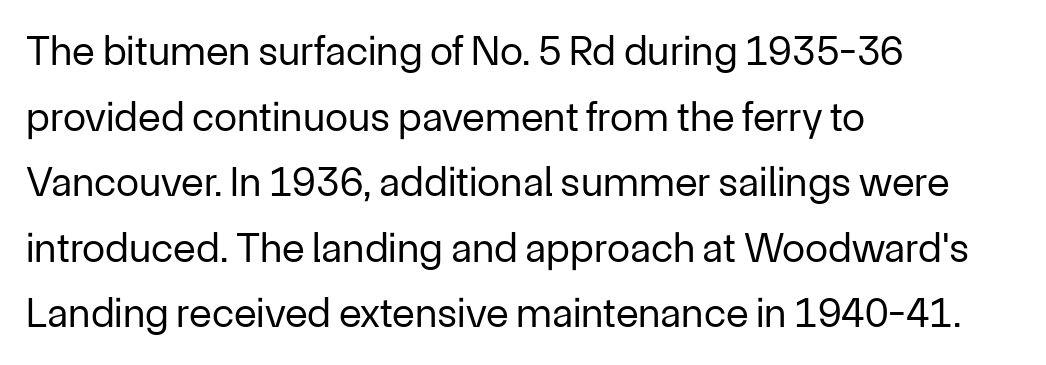
The image shows 42 px regular-weight sans-serif type, upright; set left-aligned, normal line spacing (1.56x), normal letter spacing, not underlined; low stroke contrast and a medium x-height.
